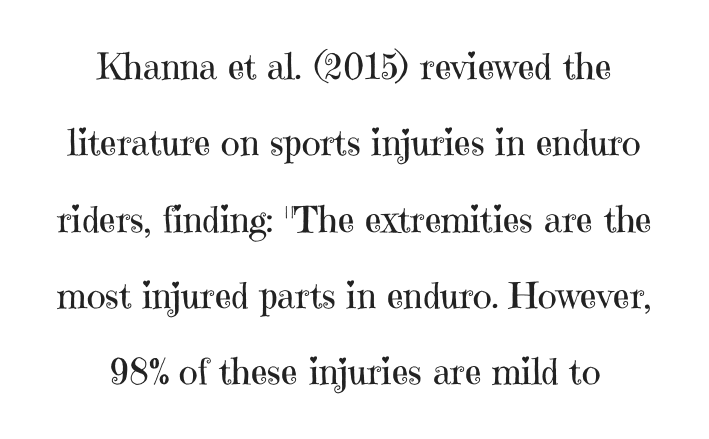
{"serif": "yes", "italic": "no", "bold": "no", "weight": "regular", "width": "normal", "stroke_contrast": "high", "x_height": "medium", "monospaced": "no", "underline": "no", "align": "center", "line_spacing": "loose", "line_spacing_ratio": 2.12, "letter_spacing": "normal", "letter_spacing_em": 0.0, "glyph_px": 36}
